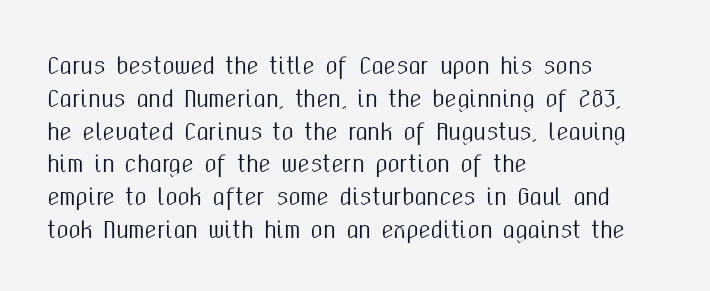
The specimen omits any rule beneath the text block's lines. Is the letter spacing exaggerated? No — it looks like the ordinary default. The typography opts for an upright posture over an oblique one. The rag falls on the right side of this text block. Baseline-to-baseline distance is the conventional proportion of letter height.
